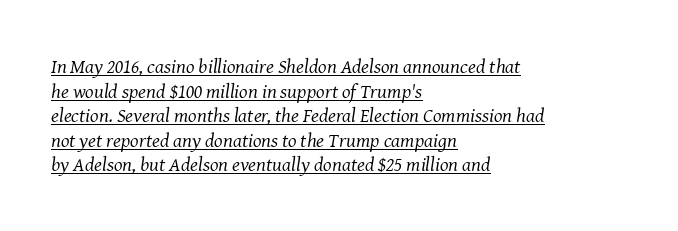
{"italic": "yes", "lean": "right", "slant_degrees": 8, "bold": "no", "underline": "yes", "align": "left", "line_spacing_ratio": 1.23, "letter_spacing": "normal", "letter_spacing_em": 0.0, "glyph_px": 20}
